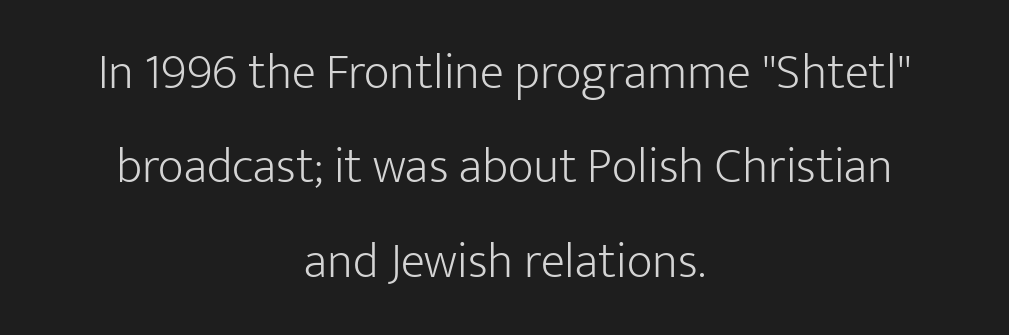
{"serif": "no", "italic": "no", "bold": "no", "weight": "light", "width": "normal", "stroke_contrast": "low", "x_height": "medium", "monospaced": "no", "underline": "no", "align": "center", "line_spacing_ratio": 1.89, "letter_spacing": "normal", "letter_spacing_em": 0.0, "glyph_px": 50}
